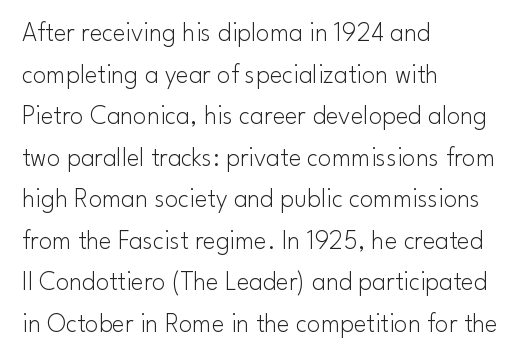
Q: Is the text bold? A: No.
Q: Is the text italic (slanted)? A: No, it is upright.
Q: Is the text underlined? A: No.
Q: How is the paragraph aligned? A: Left-aligned.
Q: Is the spacing between letters normal or unusually wide? A: Normal.
Q: Is the spacing between lines tight, normal or loose? A: Normal.
